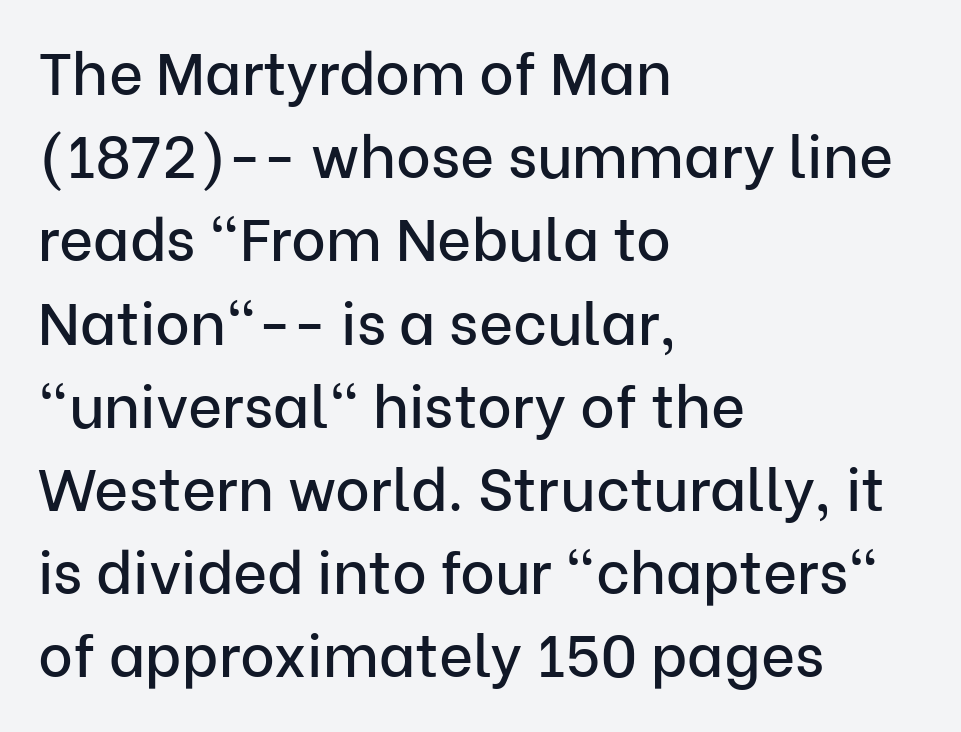
Vertical spacing — default. The type family on display is of the sans-serif kind. These lines stack with their left ends in a neat column. The face used here is proportionally spaced, like ordinary book or web type. Is there any slant? The stems are plumb. No extra tracking has been applied to these lines.
